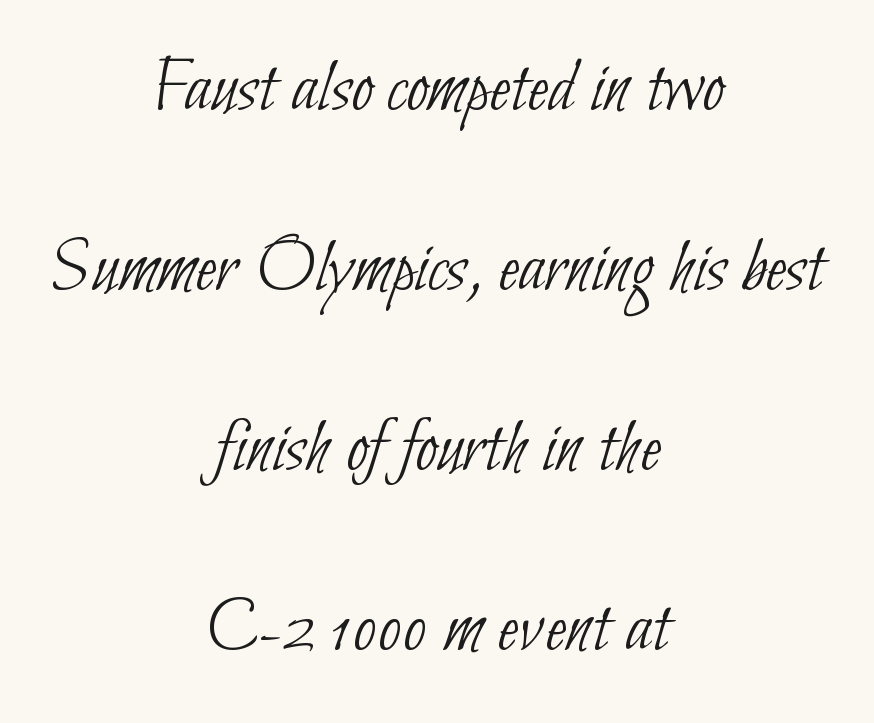
Caption: face not bold, strokes unweighted. This sample has the flowing, uneven cadence of proportional lettering. Underline: absent. These lines are composed in type without serifs. These lines stack symmetrically, like a column narrowing and widening about its center.
